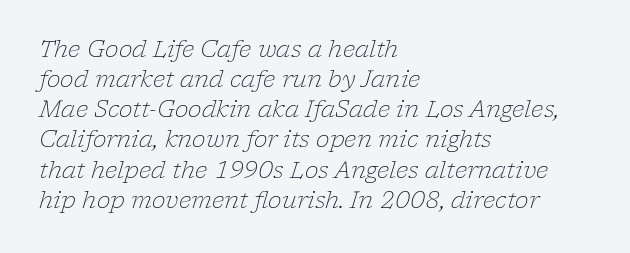
The paragraph has a hard left edge and a soft right edge. What's the leading like? Ordinary, nothing unusual. The axis of the letterforms is tilted away from vertical. The line texture is even and compact thanks to regular tracking. Compared with a typical body face, this is equally light or lighter still.
